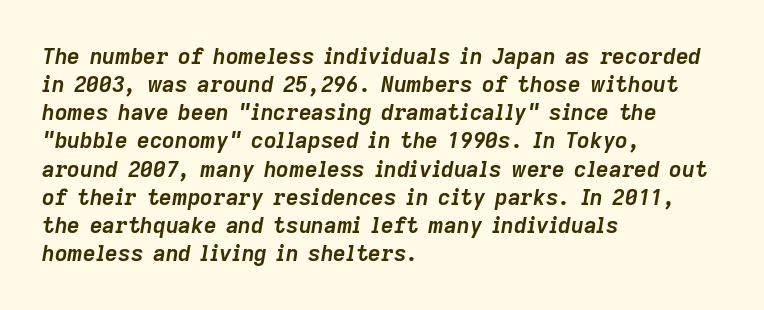
{"italic": "yes", "lean": "right", "slant_degrees": 9, "bold": "yes", "underline": "no", "align": "left", "line_spacing": "normal", "line_spacing_ratio": 1.28, "letter_spacing": "normal", "letter_spacing_em": 0.0, "glyph_px": 22}
